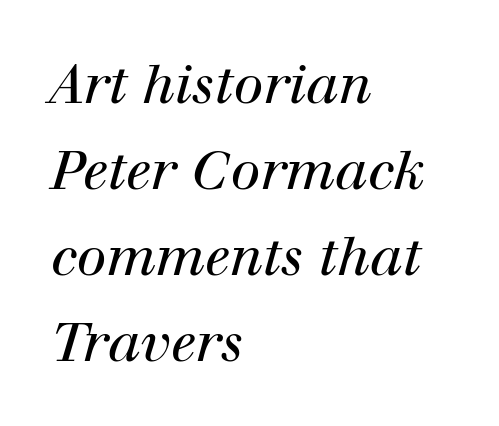
The image shows 54 px regular-weight serif type, italic (leaning right); set left-aligned, normal line spacing (1.59x), normal letter spacing, not underlined; high stroke contrast and a medium x-height.
